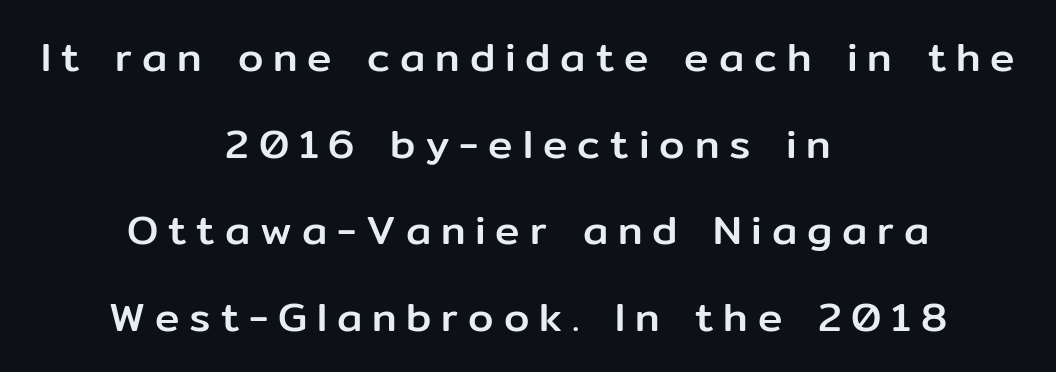
When letters stand straight like this, we call the style roman or upright. Regarding leading, the lines here are spaced well apart. Character widths vary here, with narrow letters taking less room than wide ones. Does the type have serifs? No, each stem ends abruptly. These lines are centered, leaving both edges ragged. The foot of each line stays bare and open.
